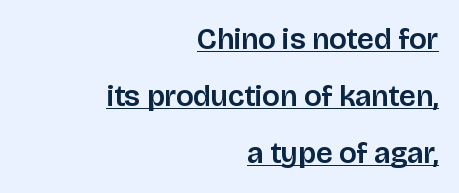
The image shows 30 px sans-serif type, upright; set right-aligned, loose line spacing (1.9x), normal letter spacing, underlined; low stroke contrast and a large x-height.
